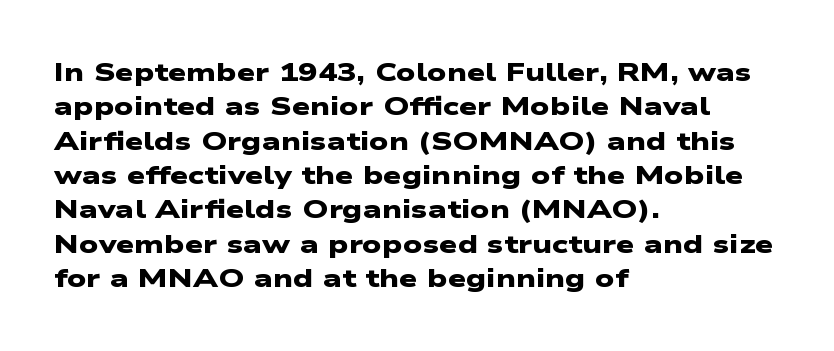
The rendering anchors every line to the left-hand side. The gap between lines stays unmarked. The characters look thick and weighty, a clear bold. Normally led — the rows are evenly, conventionally spaced. Letter spacing: default.
